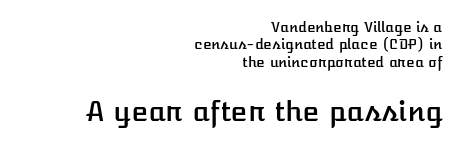
One glance says typical: line gaps are just what's usual. The later block is typeset at a bigger size than the earlier block. Casual observation: everything's shoved over to the right. Rendered with straight, roman letterforms. You could not count columns in this text — the font is proportionally spaced. Each row of text sits above clean, open space.
